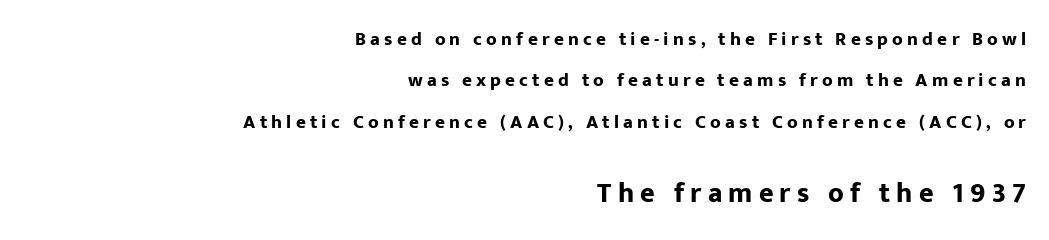
{"serif": "no", "italic": "no", "bold": "yes", "weight": "bold", "width": "normal", "stroke_contrast": "low", "x_height": "medium", "monospaced": "no", "underline": "no", "align": "right", "line_spacing": "loose", "line_spacing_ratio": 2.18, "letter_spacing": "wide", "letter_spacing_em": 0.22, "larger_block": "second", "size_ratio": 1.47, "glyph_px": 28}
